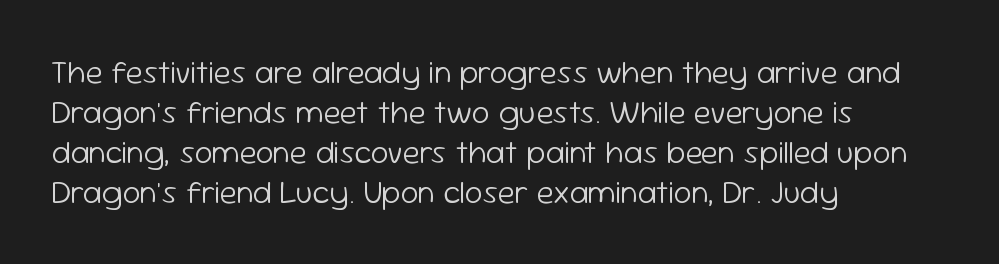
Q: Is the text bold? A: No.
Q: Is the text italic (slanted)? A: No, it is upright.
Q: Is the typeface a serif or a sans-serif typeface? A: Sans-serif.
Q: Is the text underlined? A: No.
Q: How is the paragraph aligned? A: Left-aligned.
Q: Is the spacing between letters normal or unusually wide? A: Normal.
Q: Is the spacing between lines tight, normal or loose? A: Normal.
Q: Width (condensed, normal, or wide)? A: Normal.
Q: Stroke contrast? A: Low.
Q: x-height? A: Medium.
Q: Monospaced? A: No.
